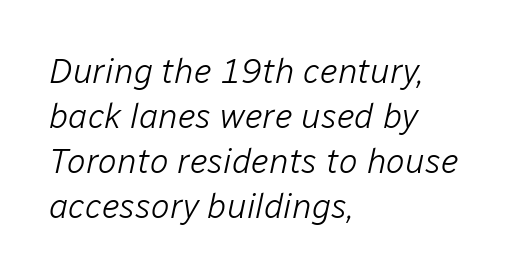
Q: Is the text bold? A: No.
Q: Is the text italic (slanted)? A: Yes, it leans right by about 12 degrees.
Q: Is the text underlined? A: No.
Q: How is the paragraph aligned? A: Left-aligned.
Q: Is the spacing between letters normal or unusually wide? A: Normal.
Q: Is the spacing between lines tight, normal or loose? A: Normal.
Q: Width (condensed, normal, or wide)? A: Normal.
Q: Stroke contrast? A: Low.
Q: x-height? A: Medium.
Q: Monospaced? A: No.
